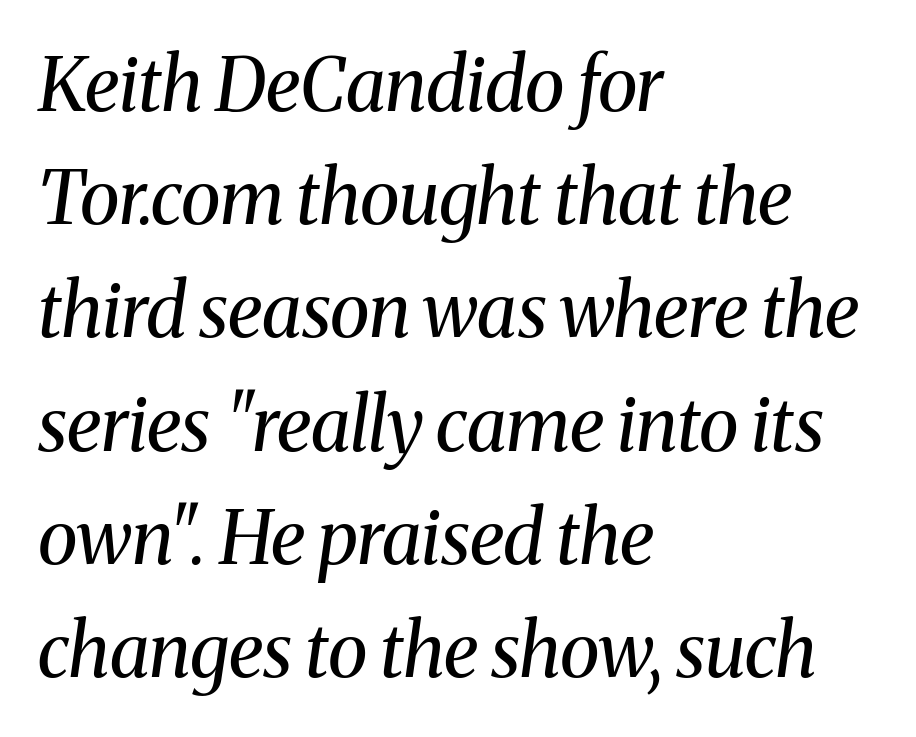
The letters sit at their default tracking, neither squeezed nor spread. Observe the lean: these are italic letterforms. I'd call this a serif setting — the letters wear small feet. The letters advance in unequal steps, a hallmark of proportional type.
